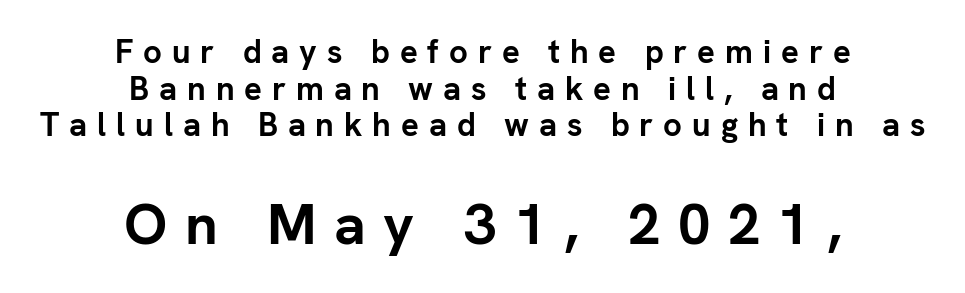
The image shows 58 px semibold sans-serif type, upright; set centered, tight line spacing (1.11x), unusually wide letter spacing (+0.3 em), not underlined; the second (bottom) block is 1.76x larger; low stroke contrast and a medium x-height.
